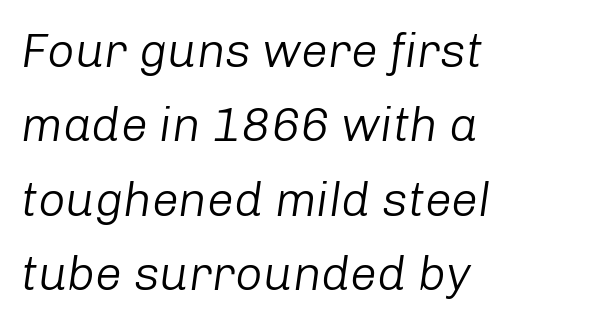
Descenders hang freely into open space. The characters are drawn with everyday or finer stroke widths. The lines in this sample share a left origin and differ only in where they stop. How would I describe the line gaps? Plain and ordinary. Is this a fixed-width face? No — the glyphs have proportional, varying widths. The horizontal fit of the characters is conventional and even.
